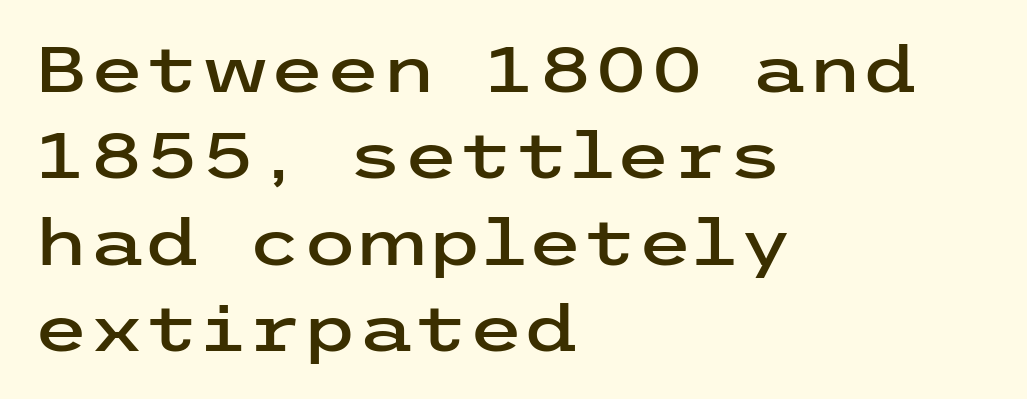
Descenders hang freely into open space. If you drew a ruler down the left edge, every line would touch it. Characters remain perfectly vertical along every line. The lines sit at an ordinary, default distance from one another. Inter-character spacing is left at the font's built-in metrics. The typeface chosen for these lines omits serifs.
